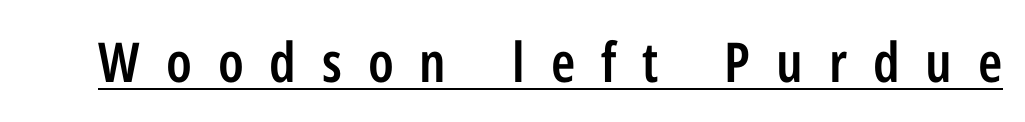
In terms of posture, this sample is upright. The passage shown is typed in a proportional face where columns would drift. What stands out about the letter spacing? Its width — letters are far apart. A somewhat darkened texture: the type is semibold rather than bold. I'd call this a sans setting — the letters go barefoot. Underlining? Definitely there.
